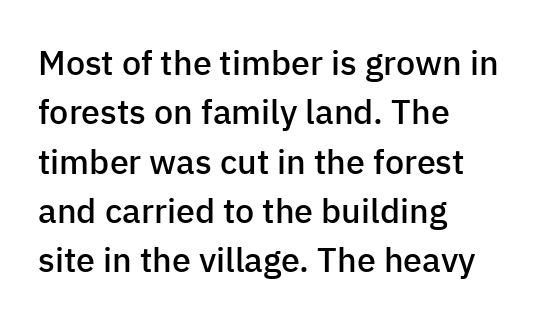
{"serif": "no", "italic": "no", "bold": "semi", "weight": "semibold", "width": "normal", "stroke_contrast": "low", "x_height": "medium", "monospaced": "no", "underline": "no", "align": "left", "line_spacing": "normal", "line_spacing_ratio": 1.45, "letter_spacing": "normal", "letter_spacing_em": 0.0, "glyph_px": 34}
